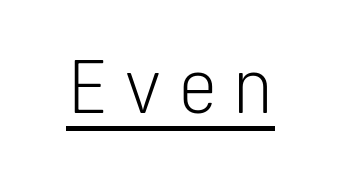
Is there any slant? The stems are plumb. What decoration does the sample have? An underline. Do the characters align in a grid? Yes, the font is monospaced. Grotesque or geometric, the face here clearly has no serifs.
